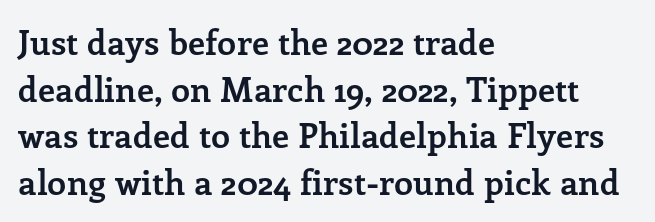
{"serif": "yes", "italic": "no", "bold": "yes", "weight": "semibold", "width": "normal", "stroke_contrast": "low", "x_height": "medium", "monospaced": "no", "underline": "no", "align": "left", "line_spacing": "normal", "line_spacing_ratio": 1.37, "letter_spacing": "normal", "letter_spacing_em": 0.0, "glyph_px": 34}
